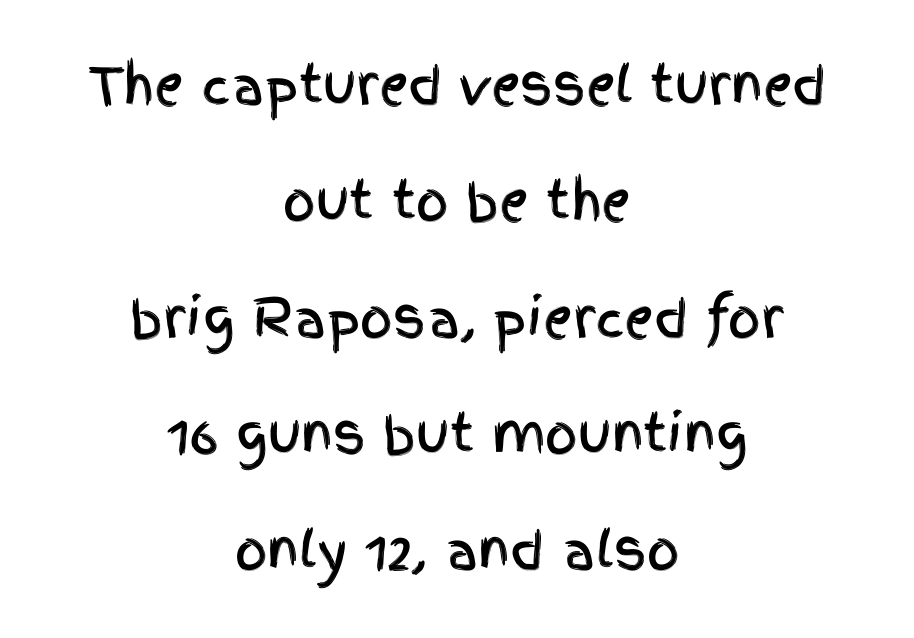
{"serif": "no", "italic": "no", "width": "condensed", "x_height": "large", "monospaced": "no", "underline": "no", "align": "center", "line_spacing": "loose", "line_spacing_ratio": 2.28, "letter_spacing": "normal", "letter_spacing_em": 0.0, "glyph_px": 51}
